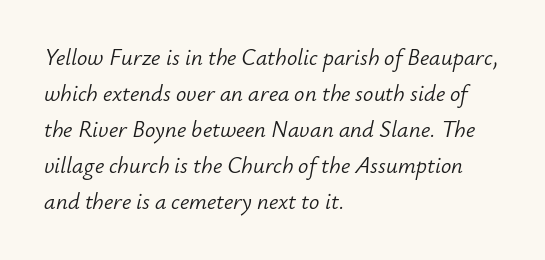
{"italic": "yes", "lean": "right", "slant_degrees": 12, "bold": "no", "underline": "no", "align": "left", "line_spacing": "normal", "line_spacing_ratio": 1.56, "letter_spacing": "normal", "letter_spacing_em": 0.0, "glyph_px": 23}
